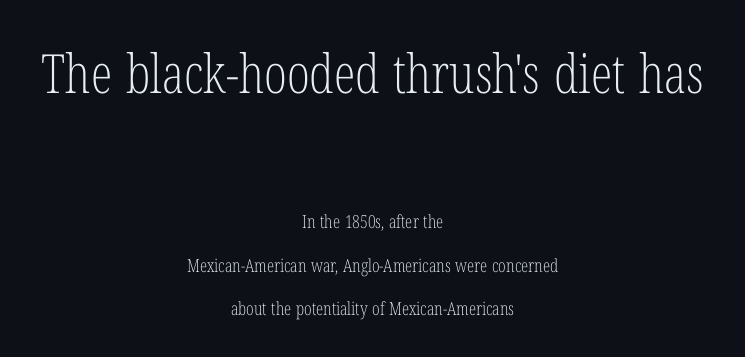
Q: Is the text bold? A: No.
Q: Is the text italic (slanted)? A: No, it is upright.
Q: Is the typeface a serif or a sans-serif typeface? A: Serif.
Q: Is the text underlined? A: No.
Q: How is the paragraph aligned? A: Centered.
Q: Is the spacing between letters normal or unusually wide? A: Normal.
Q: Is the spacing between lines tight, normal or loose? A: Loose.
Q: Which block of text is set in a larger size, the first (top) or the second (bottom)? A: The first (top) one.
Q: Width (condensed, normal, or wide)? A: Condensed.
Q: Stroke contrast? A: Low.
Q: x-height? A: Medium.
Q: Monospaced? A: No.
